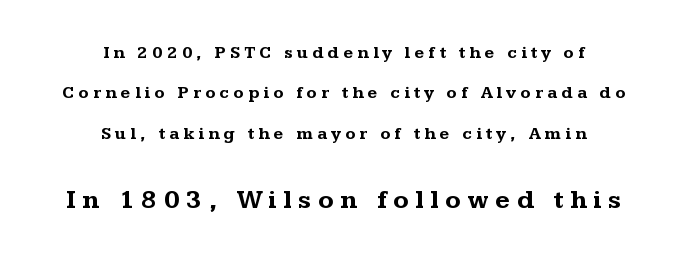
The compositor balanced each line on the midline. The typography opts for an upright posture over an oblique one. These two chunks differ in scale, with the bottom chunk taking the larger measure. As a designer I'd log this as weight 700, bold. Each row of text sits above clean, open space.
